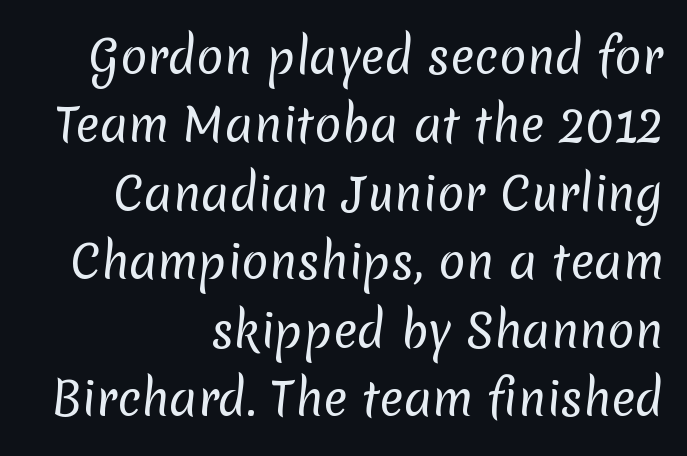
Unlike a traditional serif, this face leaves its strokes unadorned. This sample uses plain, unmodified letter spacing. Does the leading feel generous? No, just average. The rendering anchors every line to the right-hand side. Rule under the text: the space is simply empty.
